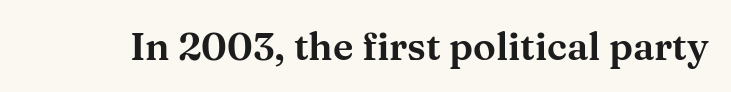
The image shows 38 px wide serif type, upright; set normal letter spacing, not underlined; medium stroke contrast and a medium x-height.
